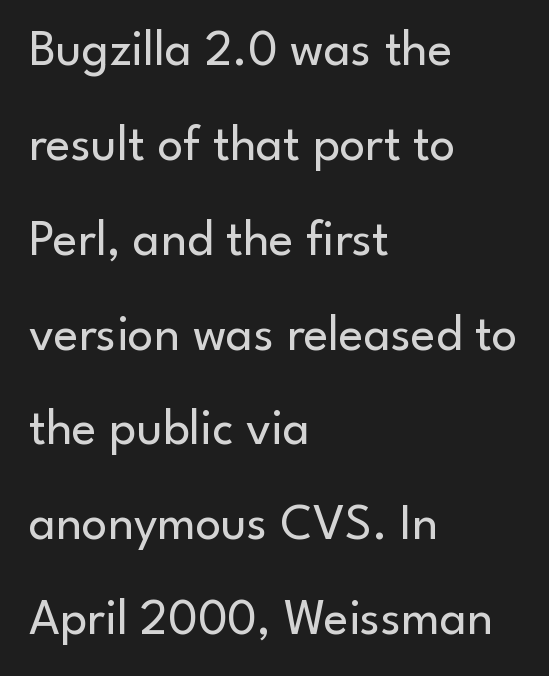
Q: Is the text bold? A: No.
Q: Is the text italic (slanted)? A: No, it is upright.
Q: Is the typeface a serif or a sans-serif typeface? A: Sans-serif.
Q: Is the text underlined? A: No.
Q: How is the paragraph aligned? A: Left-aligned.
Q: Is the spacing between letters normal or unusually wide? A: Normal.
Q: Width (condensed, normal, or wide)? A: Normal.
Q: Stroke contrast? A: Low.
Q: x-height? A: Small.
Q: Monospaced? A: No.
